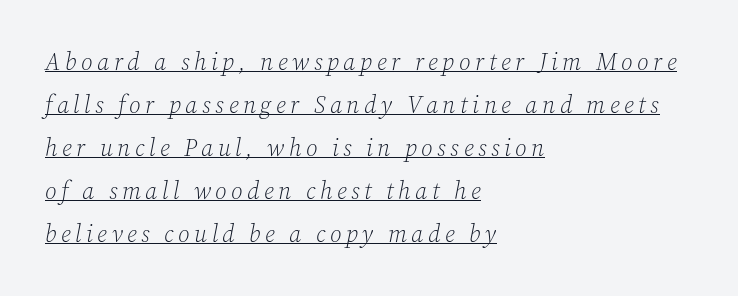
Q: Is the text bold? A: No.
Q: Is the text italic (slanted)? A: Yes, it leans right by about 12 degrees.
Q: Is the text underlined? A: Yes.
Q: How is the paragraph aligned? A: Left-aligned.
